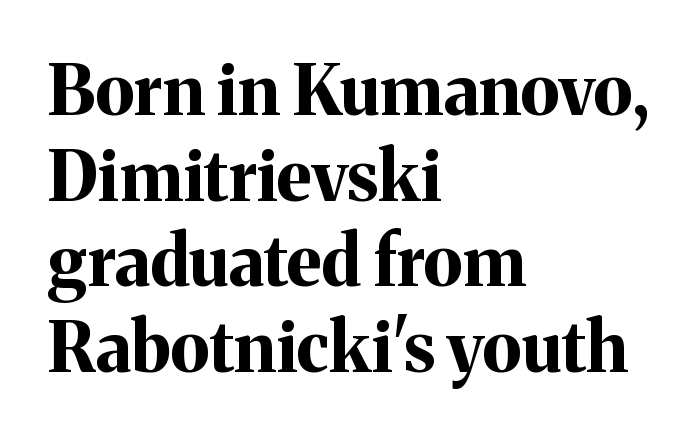
{"serif": "yes", "italic": "no", "bold": "yes", "weight": "bold", "width": "normal", "stroke_contrast": "medium", "x_height": "medium", "monospaced": "no", "underline": "no", "align": "left", "line_spacing_ratio": 1.24, "letter_spacing": "normal", "letter_spacing_em": 0.0, "glyph_px": 69}
